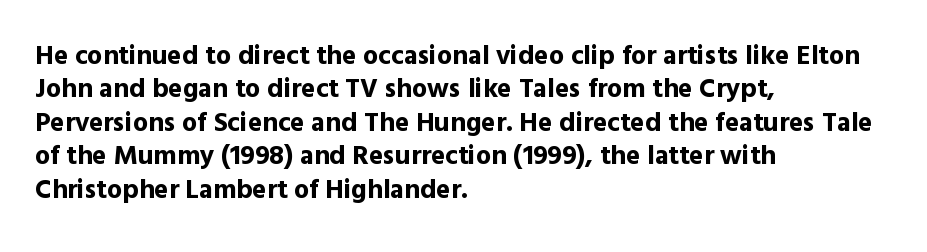
The image shows 27 px bold type, upright; set left-aligned, line spacing 1.24x, normal letter spacing, not underlined.
